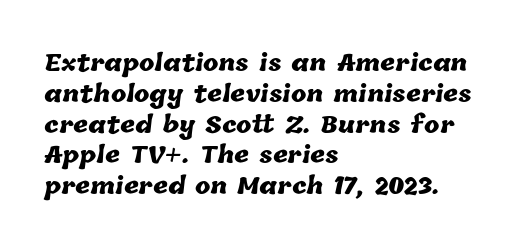
The image shows 23 px bold type; set left-aligned, normal line spacing (1.34x), normal letter spacing, not underlined.
